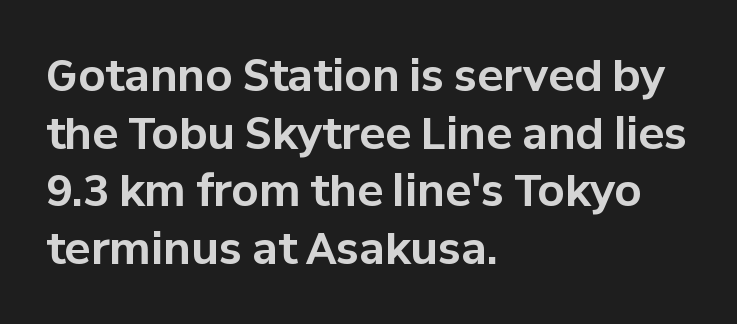
{"serif": "no", "italic": "no", "bold": "yes", "weight": "bold", "width": "normal", "stroke_contrast": "low", "x_height": "medium", "monospaced": "no", "underline": "no", "align": "left", "line_spacing": "normal", "line_spacing_ratio": 1.34, "letter_spacing": "normal", "letter_spacing_em": 0.0, "glyph_px": 43}
